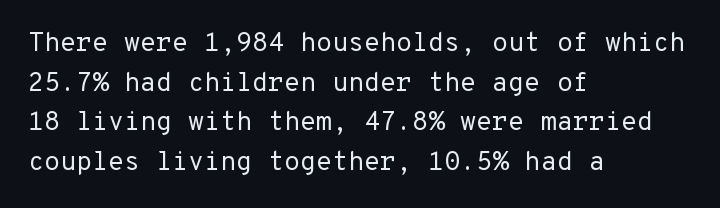
The block of text has a typical density, with ordinary space between rows. The line texture is even and compact thanks to regular tracking. Nothing heavy about these letters — not bold at all. Which margin do the lines hug? The left one — the right edge is uneven.
